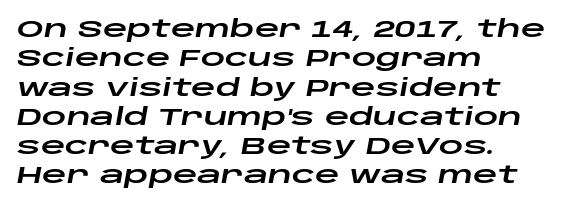
Just letters on the line, the space beneath them empty. In terms of letterspacing, this is plain default setting. Designer's note — italics engaged. Line starts are locked; line ends wander.
